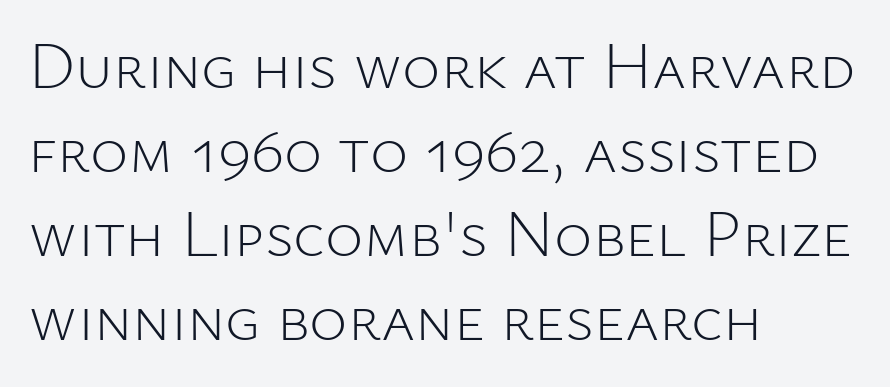
Q: Is the text bold? A: No.
Q: Is the text italic (slanted)? A: No, it is upright.
Q: Is the typeface a serif or a sans-serif typeface? A: Sans-serif.
Q: Is the text underlined? A: No.
Q: How is the paragraph aligned? A: Left-aligned.
Q: Is the spacing between letters normal or unusually wide? A: Normal.
Q: Is the spacing between lines tight, normal or loose? A: Normal.
Q: Width (condensed, normal, or wide)? A: Normal.
Q: Stroke contrast? A: Low.
Q: x-height? A: Medium.
Q: Monospaced? A: No.
